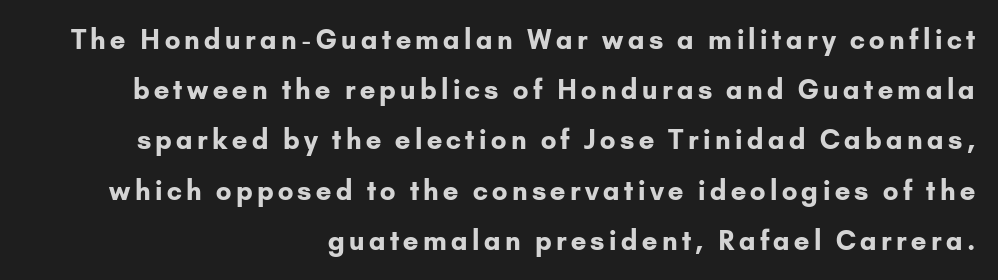
Q: Is the text bold? A: Yes.
Q: Is the text italic (slanted)? A: No, it is upright.
Q: Is the text underlined? A: No.
Q: How is the paragraph aligned? A: Right-aligned.
Q: Is the spacing between lines tight, normal or loose? A: Loose.
